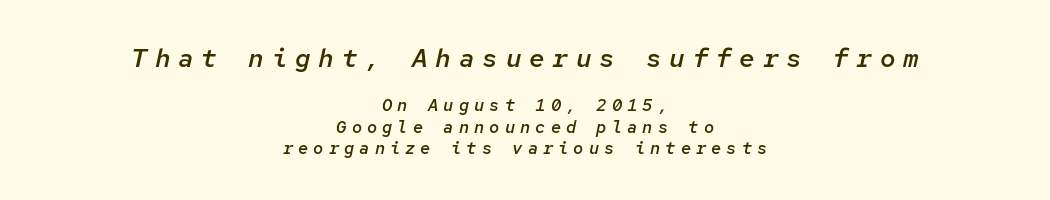
Q: Is the text bold? A: Semi-bold.
Q: Is the text italic (slanted)? A: Yes, it leans right by about 12 degrees.
Q: Is the text underlined? A: No.
Q: How is the paragraph aligned? A: Centered.
Q: Is the spacing between letters normal or unusually wide? A: Unusually wide.
Q: Is the spacing between lines tight, normal or loose? A: Normal.
Q: Which block of text is set in a larger size, the first (top) or the second (bottom)? A: The first (top) one.
